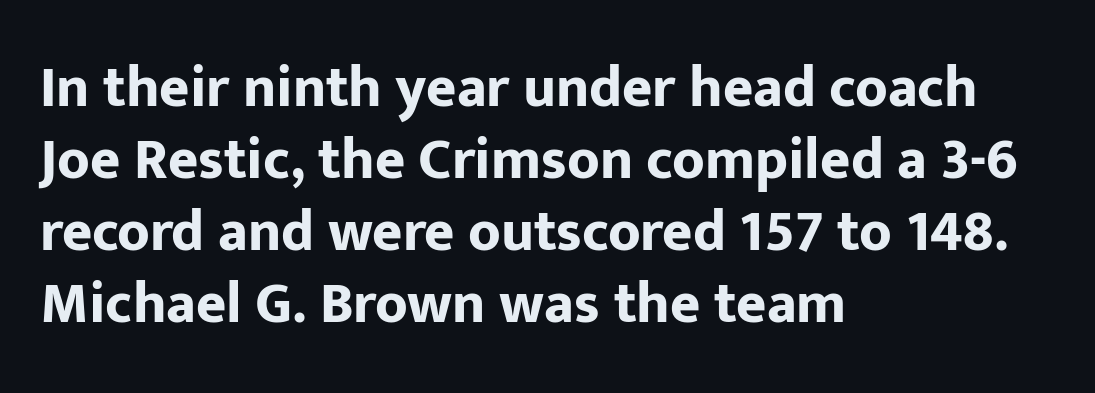
{"serif": "no", "italic": "no", "bold": "yes", "weight": "bold", "width": "normal", "stroke_contrast": "low", "x_height": "medium", "monospaced": "no", "underline": "no", "align": "left", "line_spacing_ratio": 1.24, "letter_spacing": "normal", "letter_spacing_em": 0.0, "glyph_px": 58}
